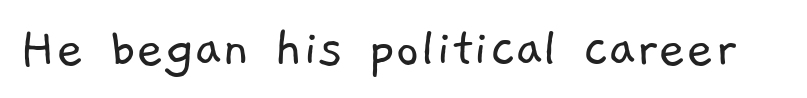
The string is rendered with underlining switched off. No letter is thick-stroked: the sample isn't bold. Varying glyph widths throughout — classic text-font behaviour. Unlike a traditional serif, this face leaves its strokes unadorned. Words appear dense and cohesive because spacing is normal.
